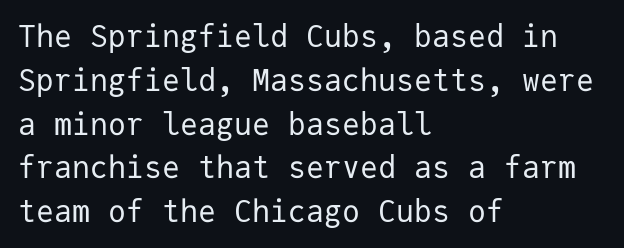
The paragraph has a hard left edge and a soft right edge. The axis of the letterforms is exactly vertical. The typesetting does not lean heavy: it is not bold. Notice how descenders clear the ascenders below comfortably — that's standard leading. Looks like terminal output: every glyph gets an equal slot. The text was rendered using a sans face with plain stroke endings.
